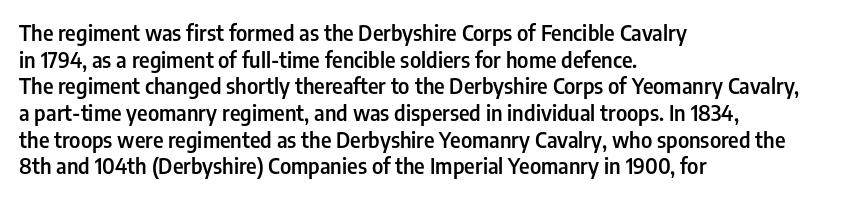
{"italic": "no", "bold": "semi", "underline": "no", "align": "left", "line_spacing": "normal", "line_spacing_ratio": 1.27, "letter_spacing": "normal", "letter_spacing_em": 0.0, "glyph_px": 21}
